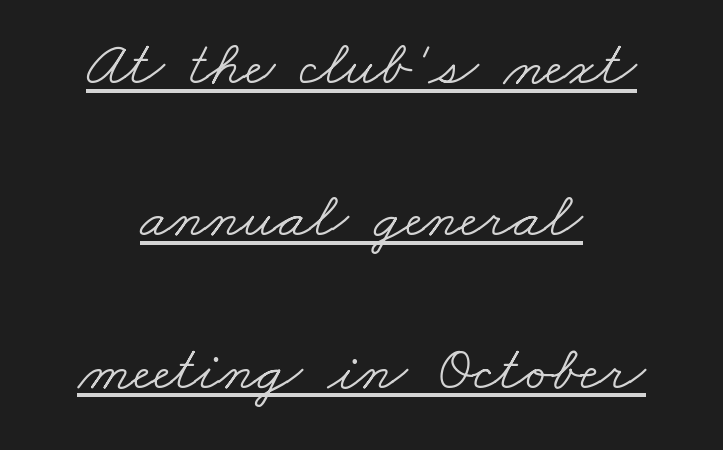
The image shows 64 px light, wide serif type; set centered, loose line spacing (2.38x), normal letter spacing, underlined; low stroke contrast and a small x-height.
